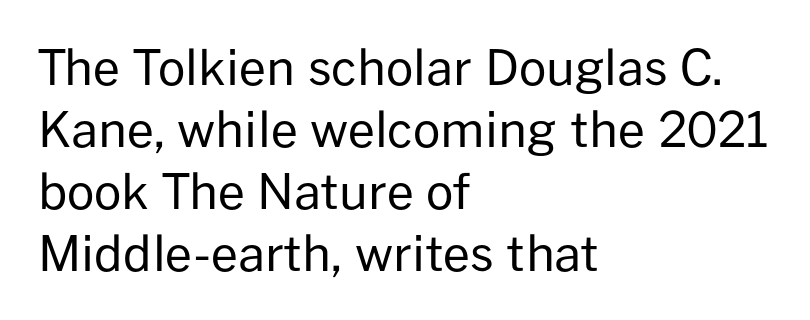
The image shows 48 px regular-weight sans-serif type, upright; set left-aligned, normal line spacing (1.29x), normal letter spacing, not underlined; low stroke contrast and a medium x-height.
